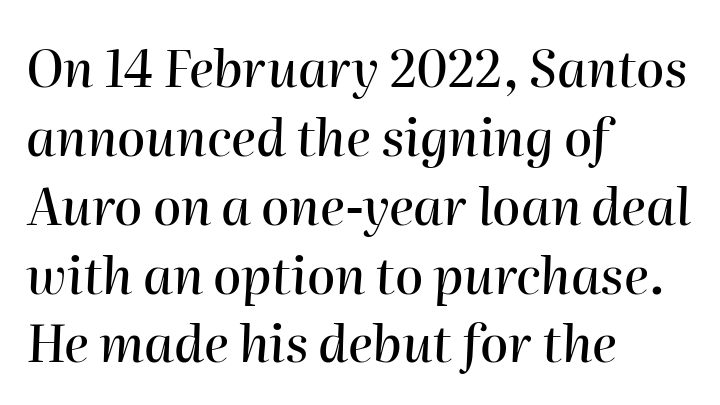
Q: Is the text italic (slanted)? A: Yes, it leans right by about 2 degrees.
Q: Is the text underlined? A: No.
Q: How is the paragraph aligned? A: Left-aligned.
Q: Is the spacing between letters normal or unusually wide? A: Normal.
Q: Is the spacing between lines tight, normal or loose? A: Normal.
Q: Width (condensed, normal, or wide)? A: Normal.
Q: Stroke contrast? A: High.
Q: x-height? A: Medium.
Q: Monospaced? A: No.
